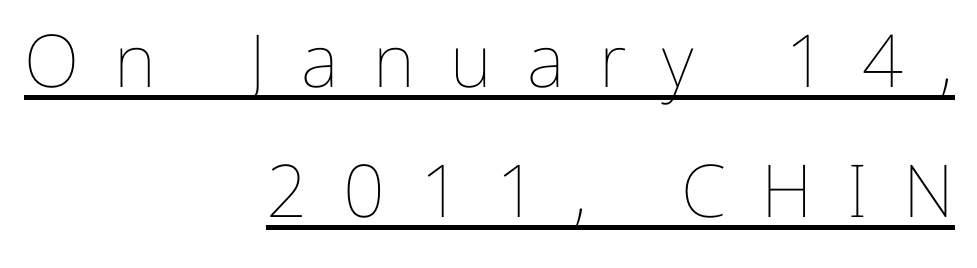
Q: Is the text bold? A: No.
Q: Is the text italic (slanted)? A: No, it is upright.
Q: Is the text underlined? A: Yes.
Q: How is the paragraph aligned? A: Right-aligned.
Q: Is the spacing between letters normal or unusually wide? A: Unusually wide.
Q: Width (condensed, normal, or wide)? A: Normal.
Q: Stroke contrast? A: Low.
Q: x-height? A: Medium.
Q: Monospaced? A: No.
